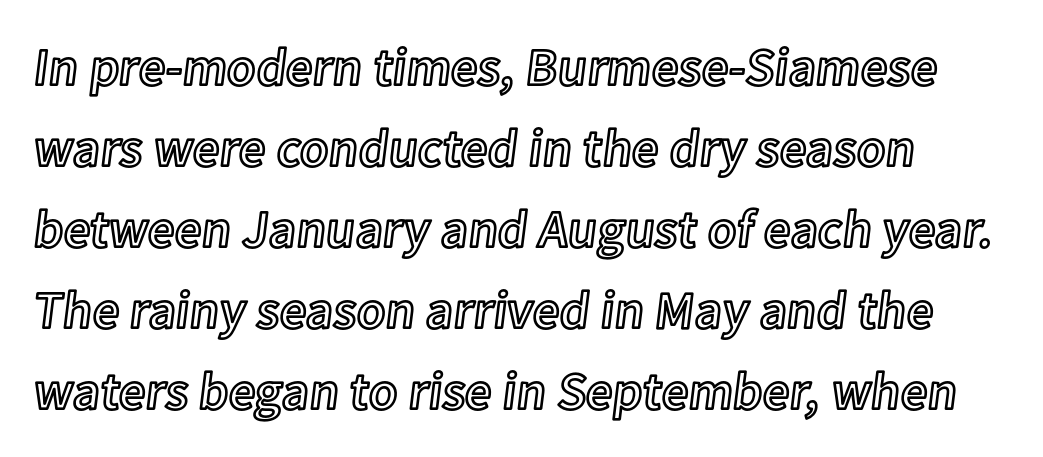
{"width": "normal", "x_height": "medium", "monospaced": "no", "underline": "no", "line_spacing": "normal", "line_spacing_ratio": 1.53, "letter_spacing": "normal", "letter_spacing_em": 0.0, "glyph_px": 53}
